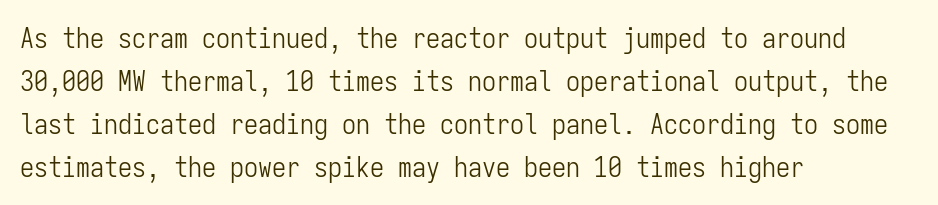
{"serif": "no", "italic": "no", "bold": "no", "weight": "light", "width": "condensed", "stroke_contrast": "low", "x_height": "medium", "monospaced": "yes", "underline": "no", "align": "left", "line_spacing": "normal", "line_spacing_ratio": 1.53, "letter_spacing": "normal", "letter_spacing_em": 0.0, "glyph_px": 28}
